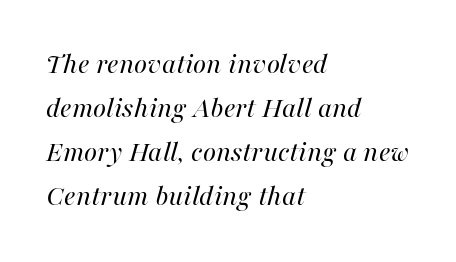
Q: Is the text bold? A: No.
Q: Is the text italic (slanted)? A: Yes, it leans right by about 16 degrees.
Q: Is the text underlined? A: No.
Q: How is the paragraph aligned? A: Left-aligned.
Q: Is the spacing between letters normal or unusually wide? A: Normal.
Q: Is the spacing between lines tight, normal or loose? A: Normal.
Q: Width (condensed, normal, or wide)? A: Normal.
Q: Stroke contrast? A: High.
Q: x-height? A: Medium.
Q: Monospaced? A: No.
